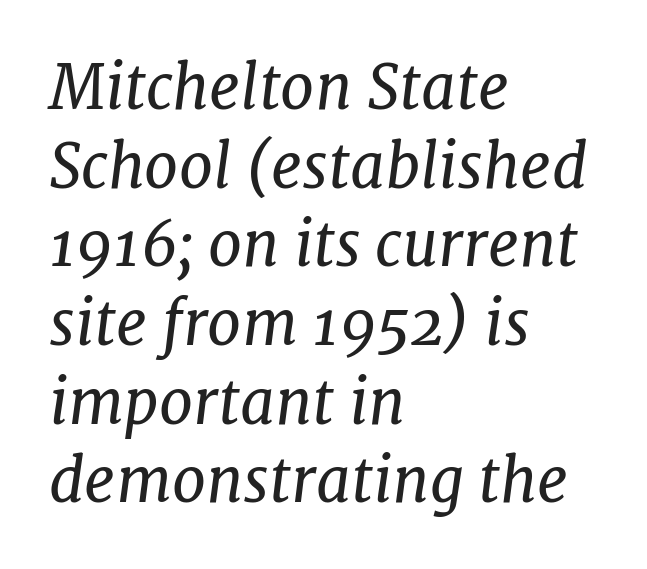
This rendering employs a face with finishing strokes, i.e., a serif. Observe the ordinary spacing: letters are neighbours, not strangers. Spacing verdict: proportional, widths tailored to each character. The designer left line spacing at the default. It's the slanting kind of type. The paragraph shown leans on its left margin.
